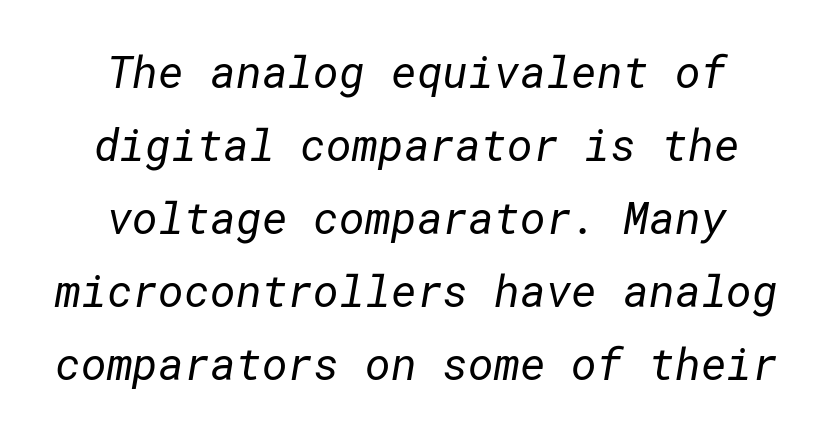
What kind of face is this? One without serifs — a sans. Letters have the restrained weight of plain body copy at most. Letter spacing: default. The leading is moderate, giving the passage an even texture.
